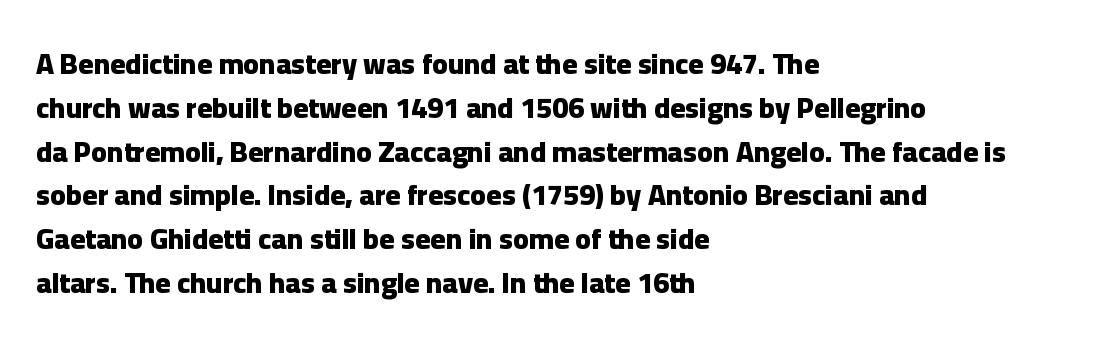
Q: Is the text bold? A: Yes.
Q: Is the text italic (slanted)? A: No, it is upright.
Q: Is the typeface a serif or a sans-serif typeface? A: Sans-serif.
Q: Is the text underlined? A: No.
Q: How is the paragraph aligned? A: Left-aligned.
Q: Is the spacing between letters normal or unusually wide? A: Normal.
Q: Is the spacing between lines tight, normal or loose? A: Normal.
Q: Width (condensed, normal, or wide)? A: Normal.
Q: Stroke contrast? A: Low.
Q: x-height? A: Medium.
Q: Monospaced? A: No.
